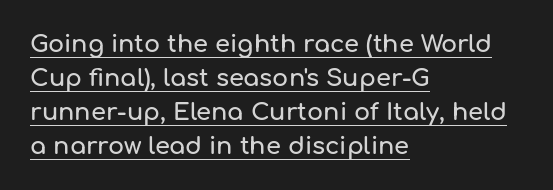
The image shows 24 px text type, upright; set left-aligned, normal line spacing (1.41x), normal letter spacing, underlined.
